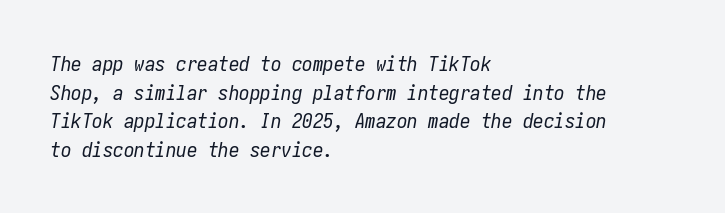
The image shows 21 px text type, italic (leaning right); set left-aligned, normal line spacing (1.36x), normal letter spacing, not underlined.
